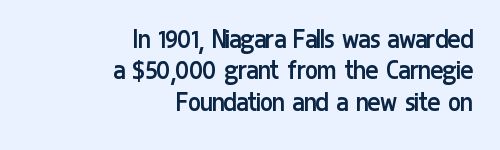
Honestly, the letter spacing is just normal — you wouldn't notice it. Style check: upright. Compared with a typical body face, this is equally light or lighter still. Alignment: flush right. The vertical gap from one line to the next is small.
